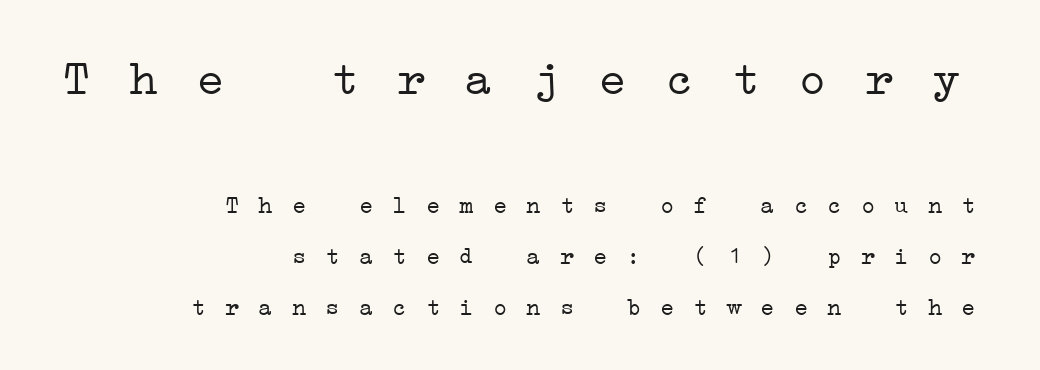
{"serif": "yes", "bold": "no", "weight": "light", "width": "wide", "stroke_contrast": "low", "x_height": "medium", "monospaced": "yes", "underline": "no", "align": "right", "line_spacing": "loose", "line_spacing_ratio": 2.12, "larger_block": "first", "size_ratio": 2.0, "glyph_px": 48}
